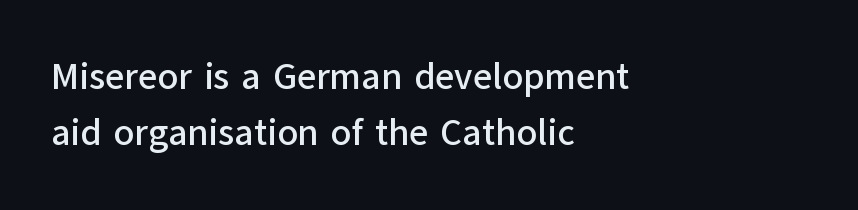
Q: Is the text italic (slanted)? A: No, it is upright.
Q: Is the typeface a serif or a sans-serif typeface? A: Sans-serif.
Q: Is the text underlined? A: No.
Q: How is the paragraph aligned? A: Left-aligned.
Q: Is the spacing between letters normal or unusually wide? A: Normal.
Q: Is the spacing between lines tight, normal or loose? A: Normal.
Q: Width (condensed, normal, or wide)? A: Normal.
Q: Stroke contrast? A: Low.
Q: x-height? A: Medium.
Q: Monospaced? A: No.
